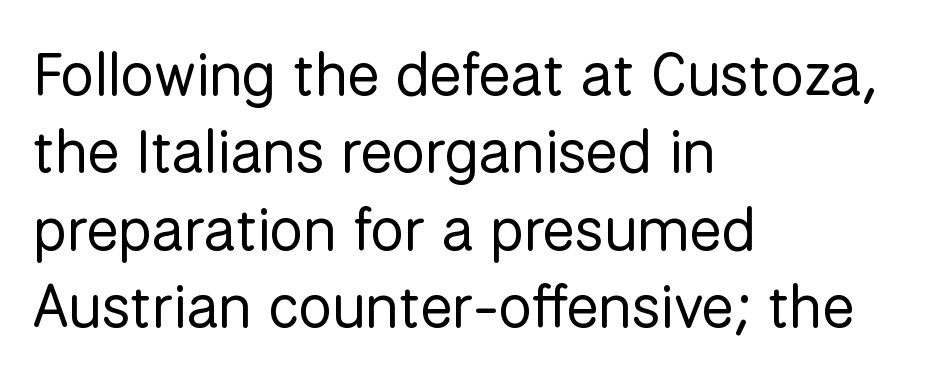
Q: Is the text bold? A: No.
Q: Is the text italic (slanted)? A: No, it is upright.
Q: Is the typeface a serif or a sans-serif typeface? A: Sans-serif.
Q: Is the text underlined? A: No.
Q: How is the paragraph aligned? A: Left-aligned.
Q: Is the spacing between letters normal or unusually wide? A: Normal.
Q: Is the spacing between lines tight, normal or loose? A: Normal.
Q: Width (condensed, normal, or wide)? A: Normal.
Q: Stroke contrast? A: Low.
Q: x-height? A: Medium.
Q: Monospaced? A: No.
